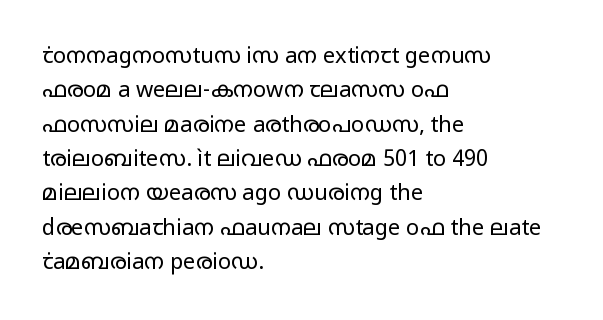
The image shows 22 px text type, upright; set left-aligned, normal line spacing (1.56x), normal letter spacing, not underlined.
